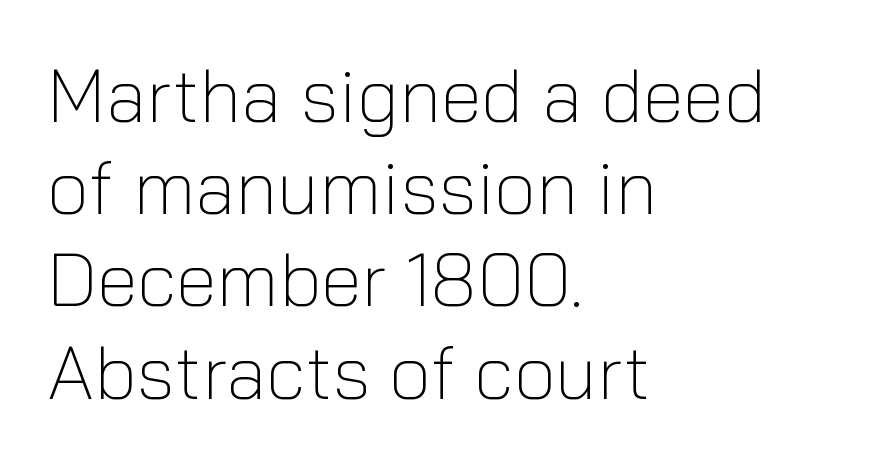
Q: Is the text bold? A: No.
Q: Is the text italic (slanted)? A: No, it is upright.
Q: Is the typeface a serif or a sans-serif typeface? A: Sans-serif.
Q: Is the text underlined? A: No.
Q: How is the paragraph aligned? A: Left-aligned.
Q: Is the spacing between letters normal or unusually wide? A: Normal.
Q: Width (condensed, normal, or wide)? A: Normal.
Q: Stroke contrast? A: Low.
Q: x-height? A: Medium.
Q: Monospaced? A: No.
